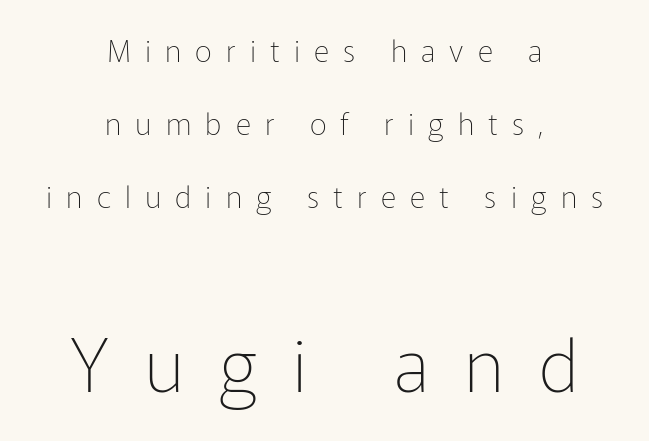
Q: Is the text bold? A: No.
Q: Is the text italic (slanted)? A: No, it is upright.
Q: Is the typeface a serif or a sans-serif typeface? A: Sans-serif.
Q: Is the text underlined? A: No.
Q: How is the paragraph aligned? A: Centered.
Q: Is the spacing between letters normal or unusually wide? A: Unusually wide.
Q: Is the spacing between lines tight, normal or loose? A: Loose.
Q: Which block of text is set in a larger size, the first (top) or the second (bottom)? A: The second (bottom) one.
Q: Width (condensed, normal, or wide)? A: Normal.
Q: Stroke contrast? A: Low.
Q: x-height? A: Medium.
Q: Monospaced? A: No.
